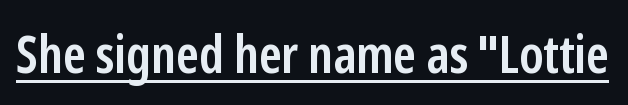
The image shows 53 px semibold, condensed sans-serif type, upright; set normal letter spacing, underlined; low stroke contrast and a medium x-height.
